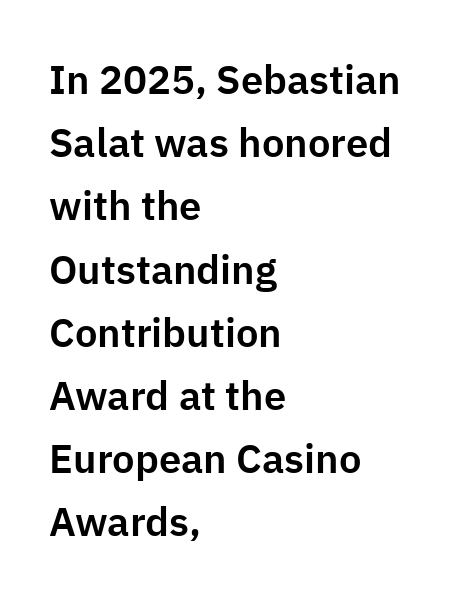
{"serif": "no", "italic": "no", "width": "normal", "stroke_contrast": "low", "x_height": "medium", "monospaced": "no", "underline": "no", "align": "left", "line_spacing": "normal", "line_spacing_ratio": 1.58, "letter_spacing": "normal", "letter_spacing_em": 0.0, "glyph_px": 40}
